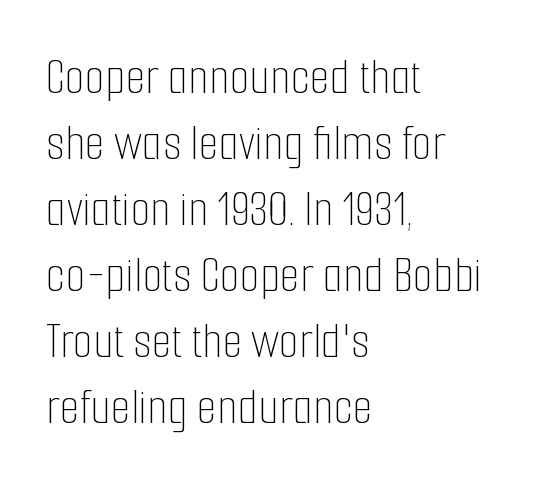
{"italic": "no", "bold": "no", "weight": "thin", "width": "condensed", "stroke_contrast": "low", "x_height": "medium", "monospaced": "no", "underline": "no", "align": "left", "line_spacing": "normal", "line_spacing_ratio": 1.27, "letter_spacing": "normal", "letter_spacing_em": 0.0, "glyph_px": 52}
